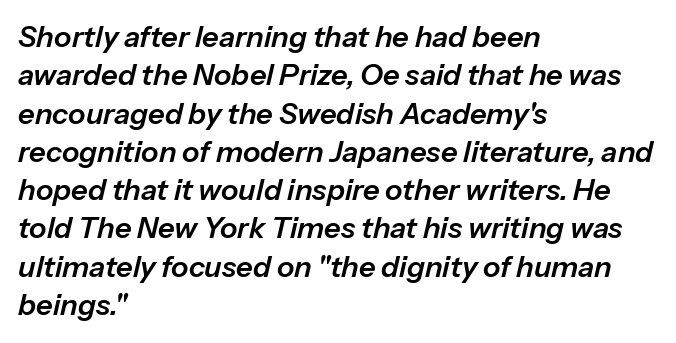
The image shows 29 px text type, italic (leaning right); set left-aligned, normal line spacing (1.32x), normal letter spacing, not underlined; low stroke contrast and a medium x-height.
